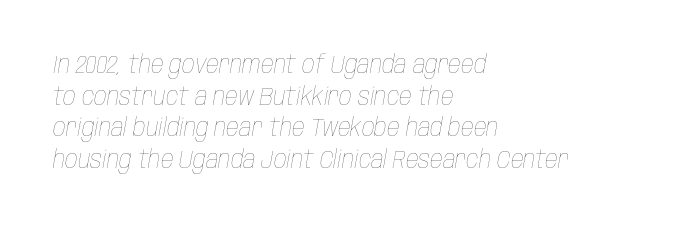
{"italic": "yes", "lean": "right", "slant_degrees": 10, "bold": "no", "underline": "no", "align": "left", "line_spacing": "normal", "line_spacing_ratio": 1.27, "letter_spacing": "normal", "letter_spacing_em": 0.0, "glyph_px": 25}
